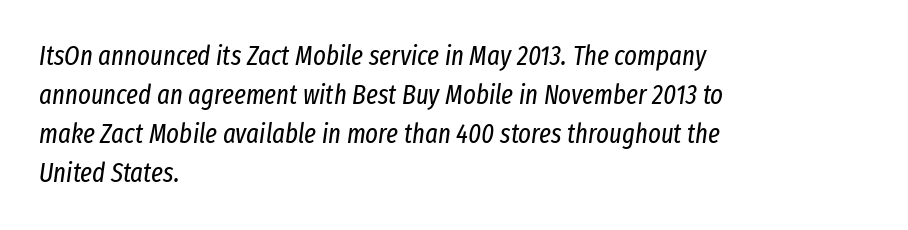
The font's italic variant was chosen for this text. Underlining? Definitely not there. What stands out about the letter spacing? Nothing — it is the standard amount. The passage shown is not bold in any degree. The setting favours the left margin, as ordinary paragraphs usually do. Leading matches the norm, producing a regular column.
